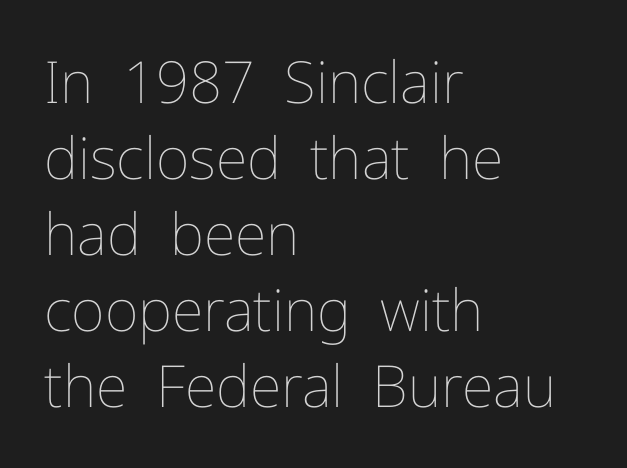
{"italic": "no", "bold": "no", "weight": "thin", "width": "normal", "stroke_contrast": "low", "x_height": "medium", "monospaced": "no", "underline": "no", "align": "left", "line_spacing": "normal", "line_spacing_ratio": 1.31, "letter_spacing": "normal", "letter_spacing_em": 0.0, "glyph_px": 58}
